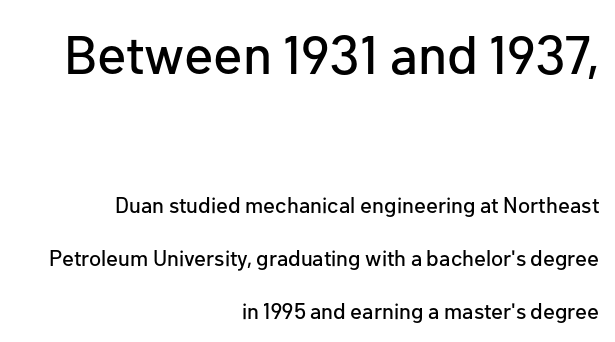
{"serif": "no", "italic": "no", "width": "normal", "stroke_contrast": "low", "x_height": "medium", "monospaced": "no", "underline": "no", "align": "right", "line_spacing": "loose", "line_spacing_ratio": 2.41, "letter_spacing": "normal", "letter_spacing_em": 0.0, "larger_block": "first", "size_ratio": 2.45, "glyph_px": 54}
